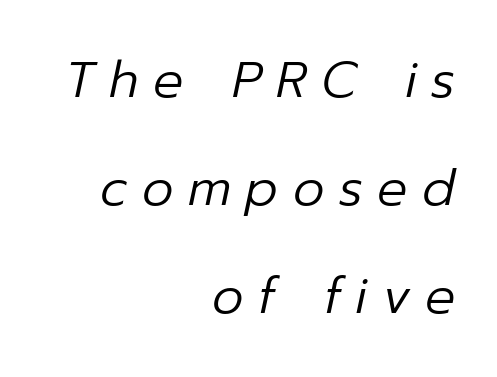
Q: Is the text bold? A: No.
Q: Is the text italic (slanted)? A: Yes, it leans right by about 12 degrees.
Q: Is the text underlined? A: No.
Q: How is the paragraph aligned? A: Right-aligned.
Q: Is the spacing between letters normal or unusually wide? A: Unusually wide.
Q: Is the spacing between lines tight, normal or loose? A: Loose.
Q: Width (condensed, normal, or wide)? A: Normal.
Q: Stroke contrast? A: Low.
Q: x-height? A: Medium.
Q: Monospaced? A: No.
